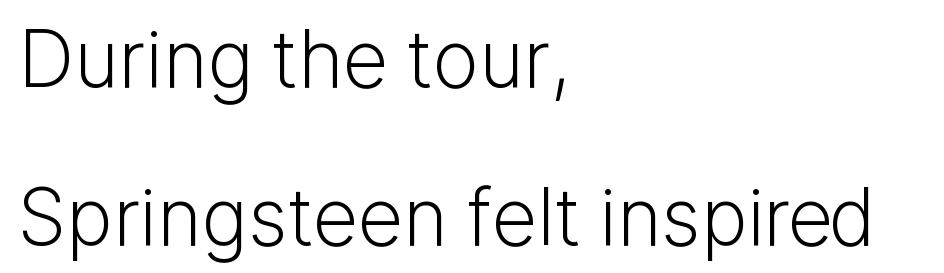
{"serif": "no", "italic": "no", "bold": "no", "weight": "light", "width": "normal", "stroke_contrast": "low", "x_height": "medium", "monospaced": "no", "underline": "no", "align": "left", "line_spacing": "loose", "line_spacing_ratio": 2.02, "letter_spacing": "normal", "letter_spacing_em": 0.0, "glyph_px": 78}
